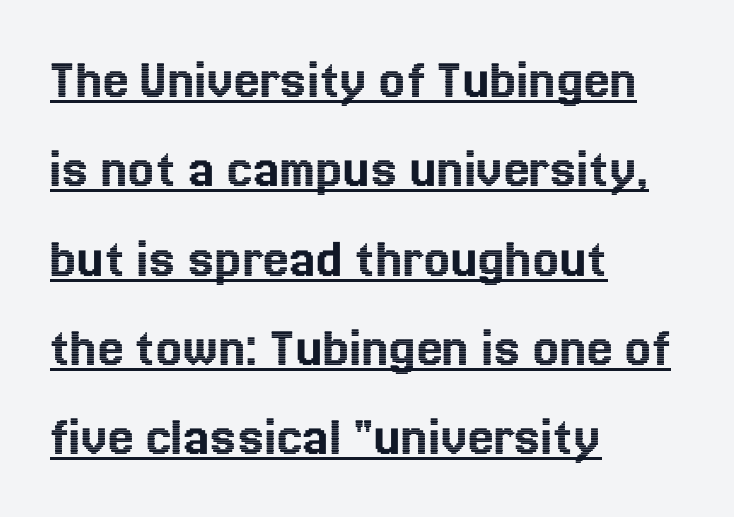
The image shows 58 px text type, upright; set left-aligned, normal line spacing (1.54x), normal letter spacing, underlined; a medium x-height.
